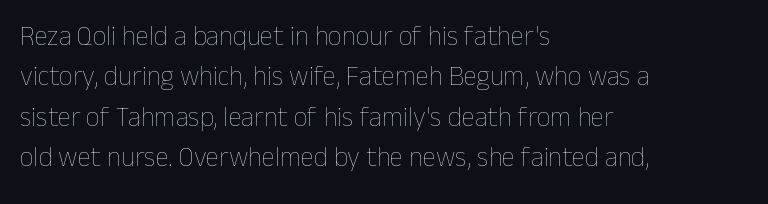
The image shows 27 px text type, upright; set left-aligned, normal line spacing (1.5x), normal letter spacing, not underlined.
